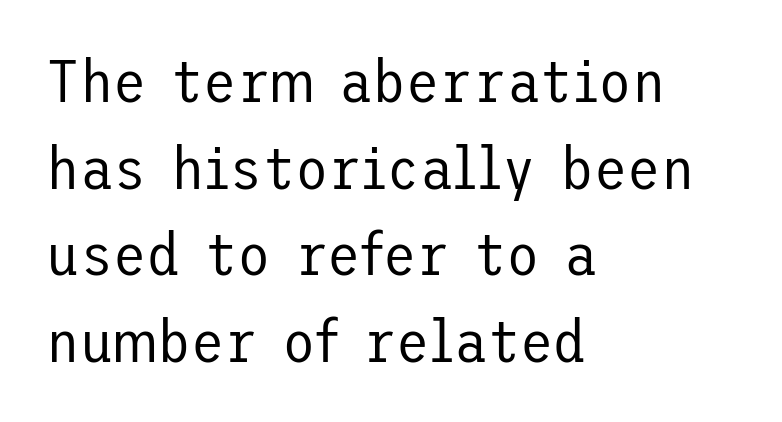
Q: Is the text bold? A: No.
Q: Is the text italic (slanted)? A: No, it is upright.
Q: Is the typeface a serif or a sans-serif typeface? A: Sans-serif.
Q: Is the text underlined? A: No.
Q: How is the paragraph aligned? A: Left-aligned.
Q: Is the spacing between letters normal or unusually wide? A: Normal.
Q: Is the spacing between lines tight, normal or loose? A: Normal.
Q: Width (condensed, normal, or wide)? A: Normal.
Q: Stroke contrast? A: Low.
Q: x-height? A: Medium.
